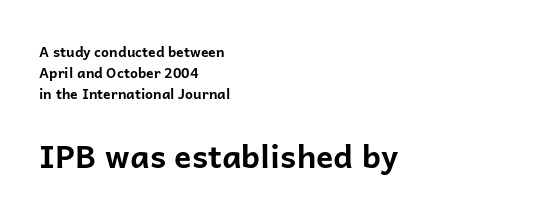
{"serif": "no", "italic": "no", "bold": "yes", "weight": "bold", "width": "normal", "stroke_contrast": "low", "x_height": "medium", "monospaced": "no", "underline": "no", "align": "left", "line_spacing": "normal", "line_spacing_ratio": 1.5, "letter_spacing": "normal", "letter_spacing_em": 0.0, "larger_block": "second", "size_ratio": 2.29, "glyph_px": 32}
